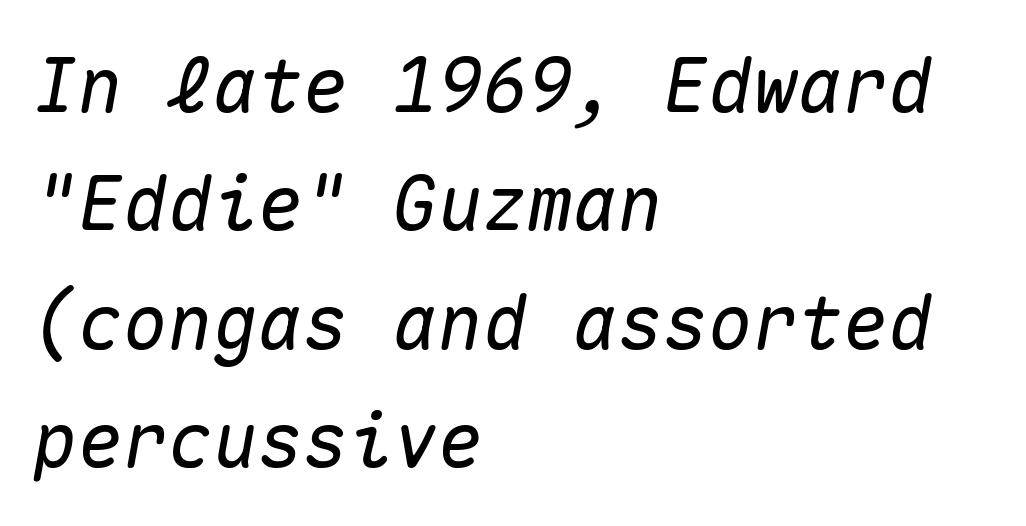
How would I describe the line gaps? Plain and ordinary. Italic? Definitely — the glyphs are oblique. The baseline area is clear. Visually the block forms a straight wall on the left and a jagged coastline on the right.
